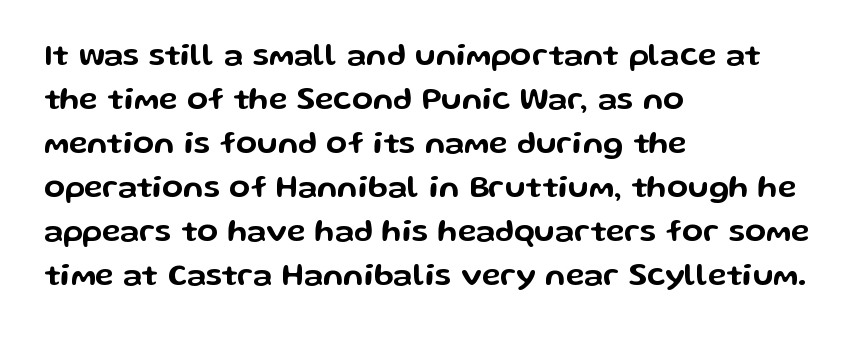
{"serif": "no", "italic": "no", "width": "wide", "stroke_contrast": "low", "x_height": "medium", "monospaced": "no", "underline": "no", "align": "left", "line_spacing": "normal", "line_spacing_ratio": 1.42, "letter_spacing": "normal", "letter_spacing_em": 0.0, "glyph_px": 31}
